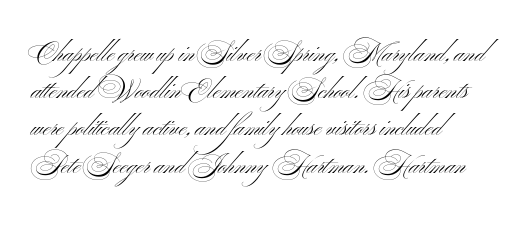
Q: Is the text bold? A: No.
Q: Is the text italic (slanted)? A: Yes.
Q: Is the text underlined? A: No.
Q: Is the spacing between letters normal or unusually wide? A: Normal.
Q: Is the spacing between lines tight, normal or loose? A: Normal.
